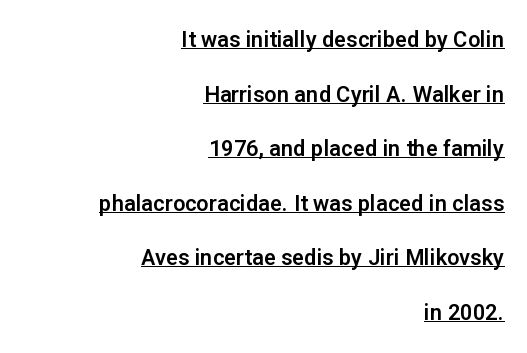
The image shows 22 px text type, upright; set right-aligned, loose line spacing (2.48x), normal letter spacing, underlined.
